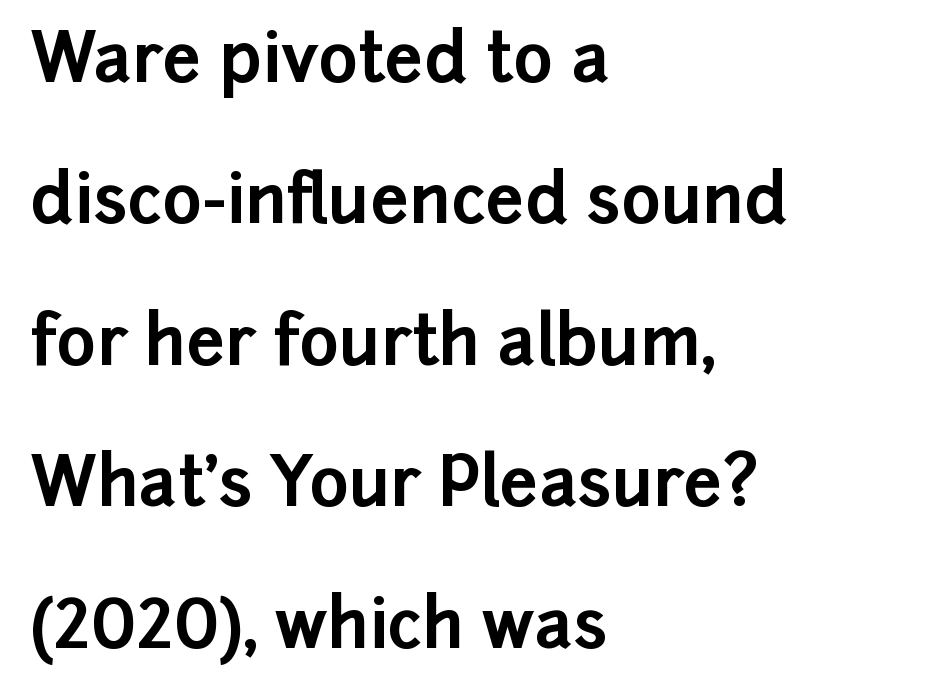
Q: Is the text bold? A: Yes.
Q: Is the text italic (slanted)? A: No, it is upright.
Q: Is the typeface a serif or a sans-serif typeface? A: Sans-serif.
Q: Is the text underlined? A: No.
Q: How is the paragraph aligned? A: Left-aligned.
Q: Is the spacing between letters normal or unusually wide? A: Normal.
Q: Is the spacing between lines tight, normal or loose? A: Loose.
Q: Width (condensed, normal, or wide)? A: Normal.
Q: Stroke contrast? A: Low.
Q: x-height? A: Medium.
Q: Monospaced? A: No.
